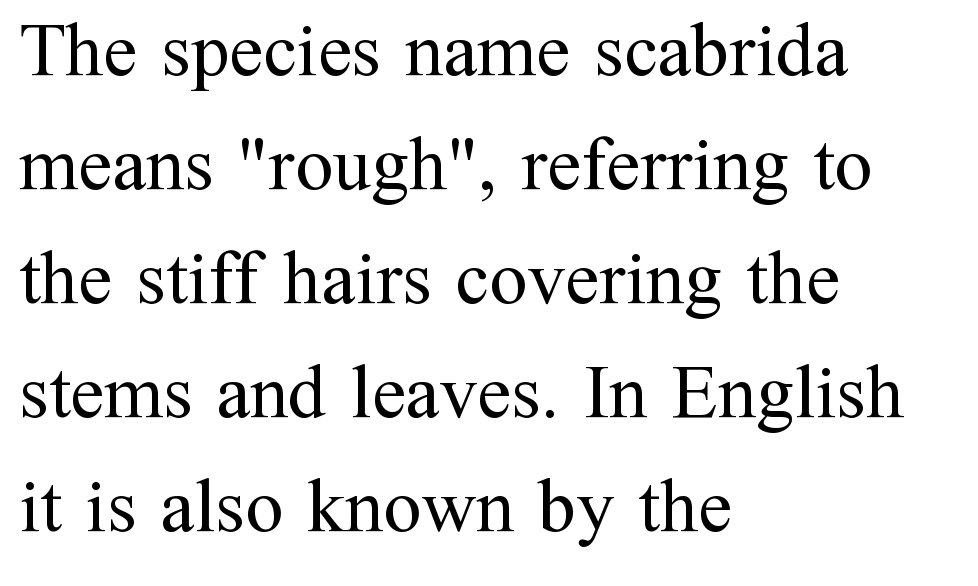
{"serif": "yes", "italic": "no", "bold": "no", "weight": "regular", "width": "normal", "stroke_contrast": "medium", "x_height": "medium", "monospaced": "no", "underline": "no", "align": "left", "line_spacing": "normal", "line_spacing_ratio": 1.5, "letter_spacing": "normal", "letter_spacing_em": 0.0, "glyph_px": 76}
